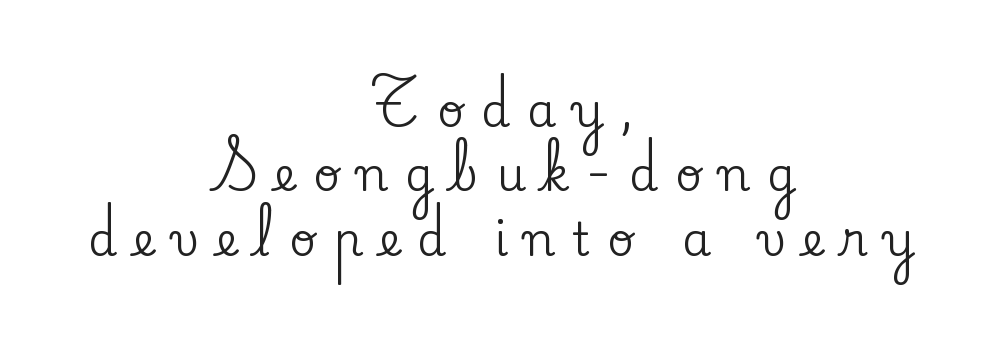
{"serif": "yes", "italic": "no", "width": "normal", "stroke_contrast": "low", "x_height": "small", "monospaced": "no", "underline": "no", "align": "center", "line_spacing": "normal", "line_spacing_ratio": 1.4, "letter_spacing": "wide", "letter_spacing_em": 0.37, "glyph_px": 46}
